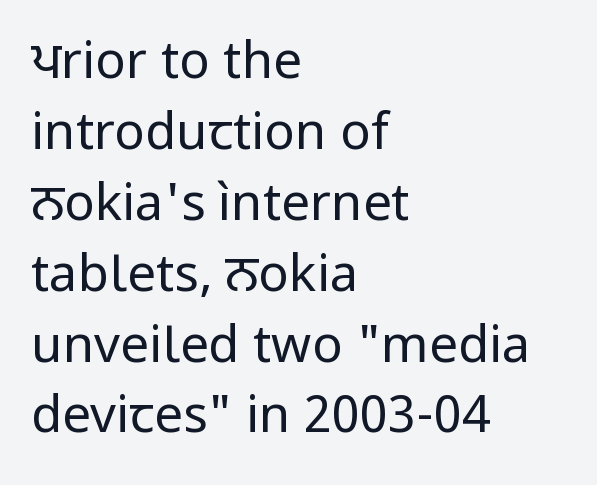
{"serif": "no", "italic": "no", "bold": "no", "weight": "regular", "width": "normal", "stroke_contrast": "low", "x_height": "medium", "monospaced": "no", "underline": "no", "align": "left", "line_spacing": "normal", "line_spacing_ratio": 1.39, "letter_spacing": "normal", "letter_spacing_em": 0.0, "glyph_px": 51}
